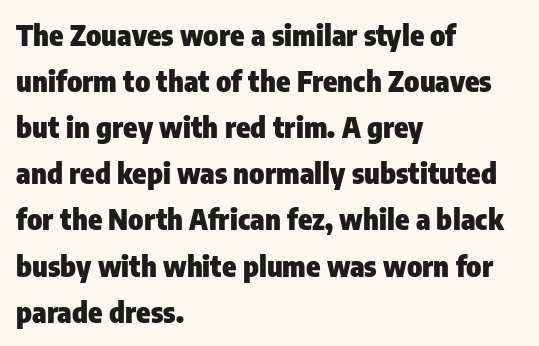
Q: Is the text bold? A: Yes.
Q: Is the text italic (slanted)? A: No, it is upright.
Q: Is the typeface a serif or a sans-serif typeface? A: Sans-serif.
Q: Is the text underlined? A: No.
Q: How is the paragraph aligned? A: Left-aligned.
Q: Is the spacing between letters normal or unusually wide? A: Normal.
Q: Is the spacing between lines tight, normal or loose? A: Normal.
Q: Width (condensed, normal, or wide)? A: Condensed.
Q: Stroke contrast? A: Low.
Q: x-height? A: Medium.
Q: Monospaced? A: No.
